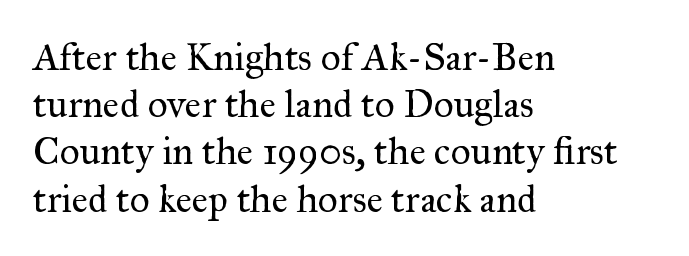
Q: Is the text bold? A: No.
Q: Is the text italic (slanted)? A: No, it is upright.
Q: Is the typeface a serif or a sans-serif typeface? A: Serif.
Q: Is the text underlined? A: No.
Q: How is the paragraph aligned? A: Left-aligned.
Q: Is the spacing between letters normal or unusually wide? A: Normal.
Q: Width (condensed, normal, or wide)? A: Normal.
Q: Stroke contrast? A: Medium.
Q: x-height? A: Small.
Q: Monospaced? A: No.
